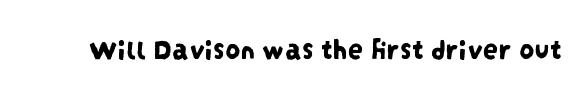
{"serif": "no", "width": "condensed", "stroke_contrast": "low", "x_height": "large", "monospaced": "no", "underline": "no", "letter_spacing": "normal", "letter_spacing_em": 0.0, "glyph_px": 30}
